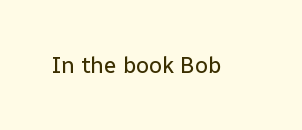
The image shows 23 px text type, upright; set normal letter spacing, not underlined.
